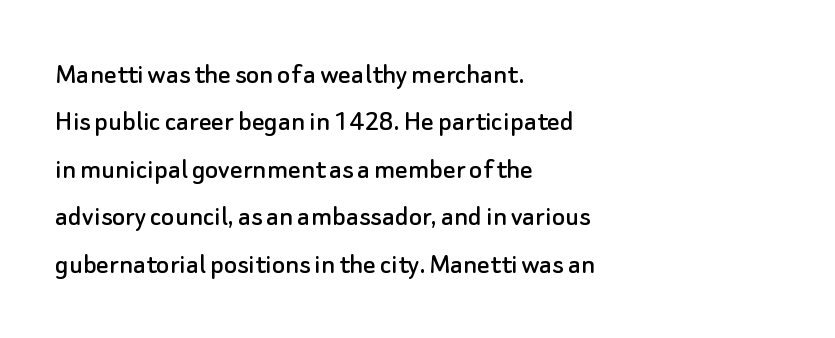
The image shows 31 px sans-serif type, upright; set left-aligned, normal line spacing (1.53x), normal letter spacing, not underlined; low stroke contrast and a small x-height.
